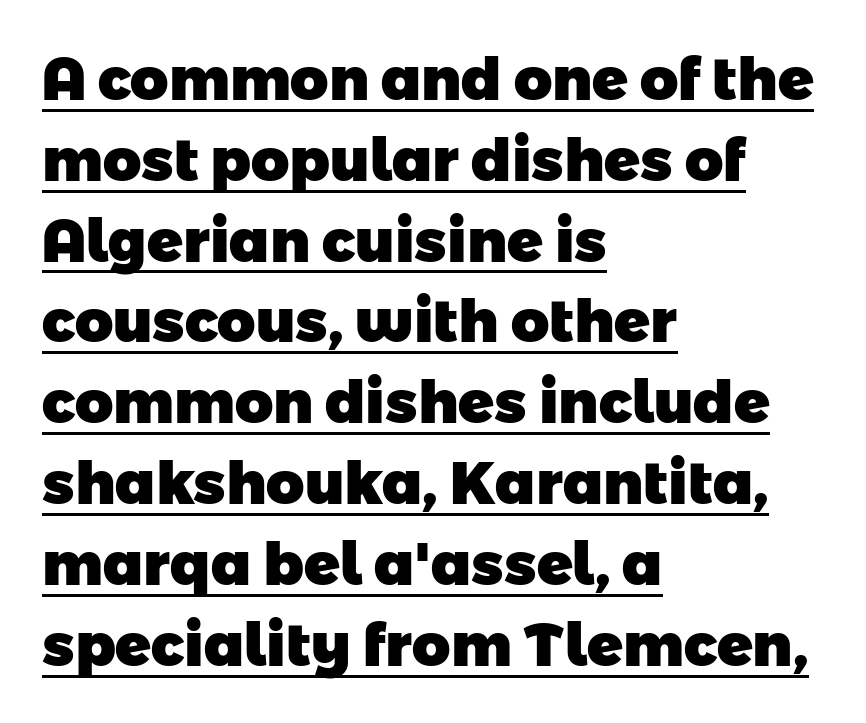
The image shows 59 px heavy sans-serif type; set left-aligned, normal line spacing (1.37x), normal letter spacing, underlined; low stroke contrast and a medium x-height.
